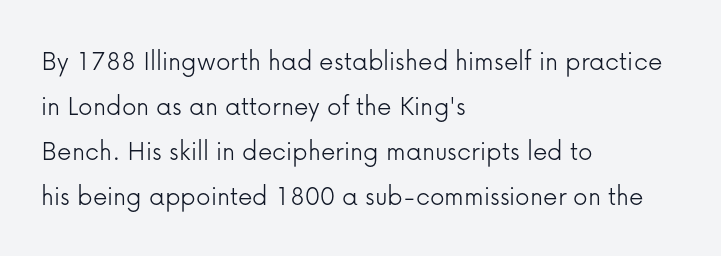
{"serif": "no", "italic": "no", "bold": "no", "weight": "light", "width": "normal", "stroke_contrast": "low", "x_height": "medium", "monospaced": "no", "underline": "no", "align": "left", "line_spacing": "normal", "line_spacing_ratio": 1.55, "letter_spacing": "normal", "letter_spacing_em": 0.0, "glyph_px": 29}
